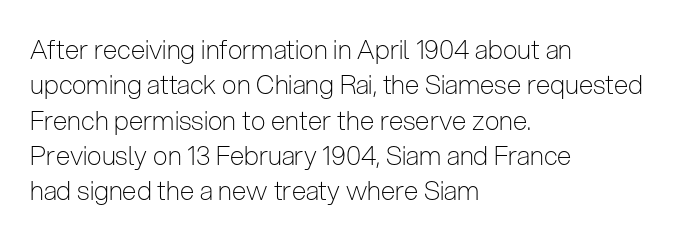
{"italic": "no", "bold": "no", "underline": "no", "align": "left", "line_spacing": "normal", "line_spacing_ratio": 1.36, "letter_spacing": "normal", "letter_spacing_em": 0.0, "glyph_px": 26}
